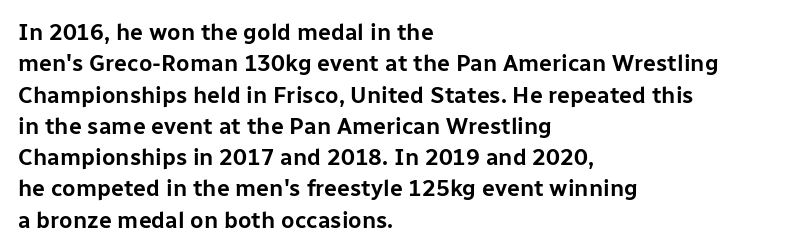
The passage shown is not underscored anywhere. The line texture is even and compact thanks to regular tracking. Nope, not italic — everything's standing straight. Each line starts at the same left margin while the right side varies. Notice how descenders clear the ascenders below comfortably — that's standard leading.
